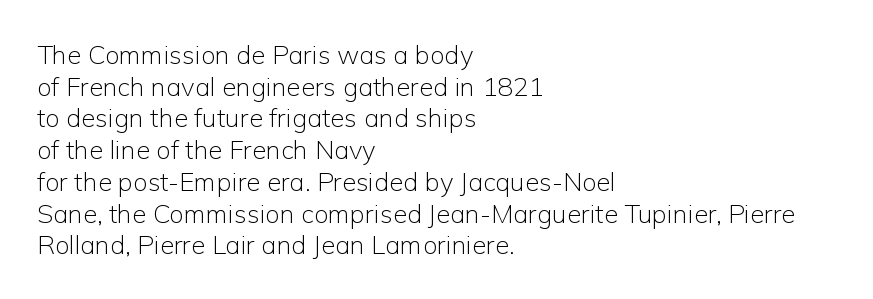
Nope, not italic — everything's standing straight. The font is comparable to plain body text, perhaps lighter. Inter-character spacing is left at the font's built-in metrics. The zone under the glyphs is completely vacant. These lines are set flush left with a ragged right edge.
